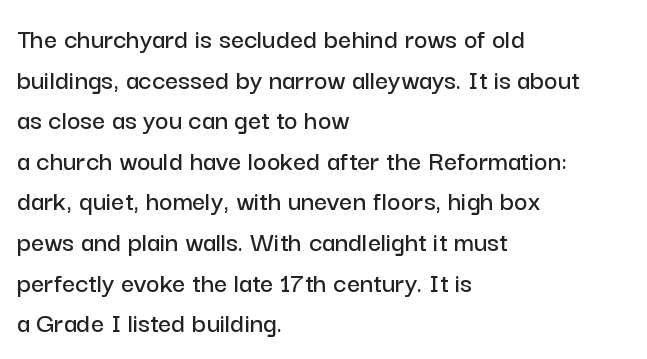
{"serif": "no", "italic": "no", "width": "normal", "stroke_contrast": "low", "x_height": "medium", "monospaced": "no", "underline": "no", "align": "left", "line_spacing": "normal", "line_spacing_ratio": 1.4, "letter_spacing": "normal", "letter_spacing_em": 0.0, "glyph_px": 29}
